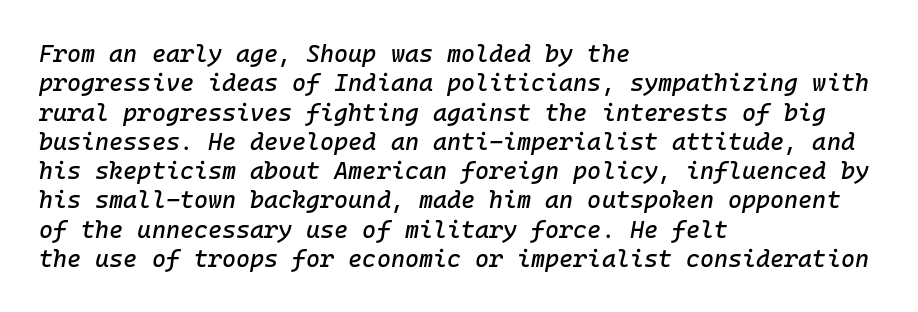
Just letters on the line, the space beneath them empty. In terms of letterspacing, this is plain default setting. Designer's note — italics engaged. Line starts are locked; line ends wander.
